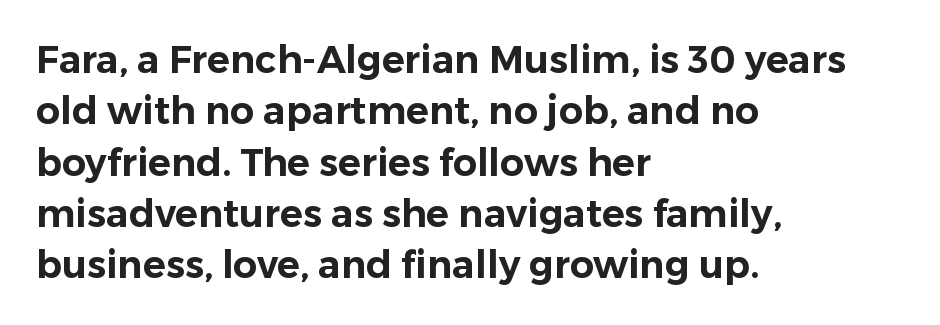
Does the leading feel generous? No, just average. Observe the absence of serifs on each vertical stroke in this sample. The lettering stays uniformly vertical, giving the passage a roman look. The paragraph has a hard left edge and a soft right edge. Plain, unruled lines of type.
